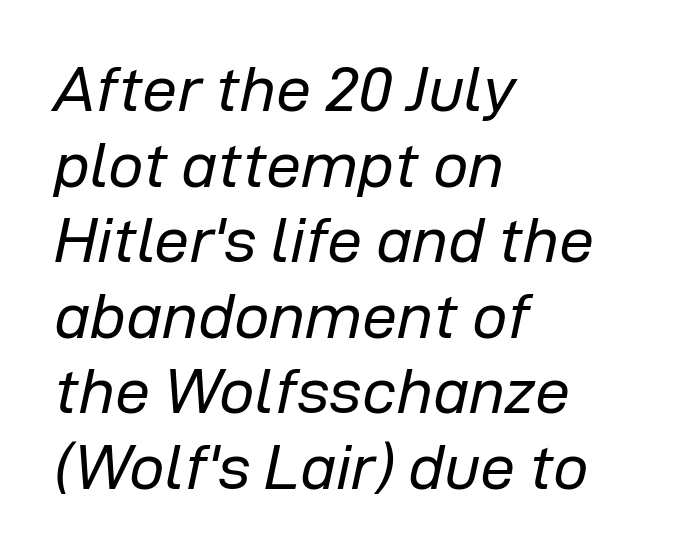
{"italic": "yes", "lean": "right", "slant_degrees": 12, "bold": "no", "weight": "regular", "width": "normal", "stroke_contrast": "low", "x_height": "medium", "monospaced": "no", "underline": "no", "align": "left", "line_spacing_ratio": 1.2, "letter_spacing": "normal", "letter_spacing_em": 0.0, "glyph_px": 63}
